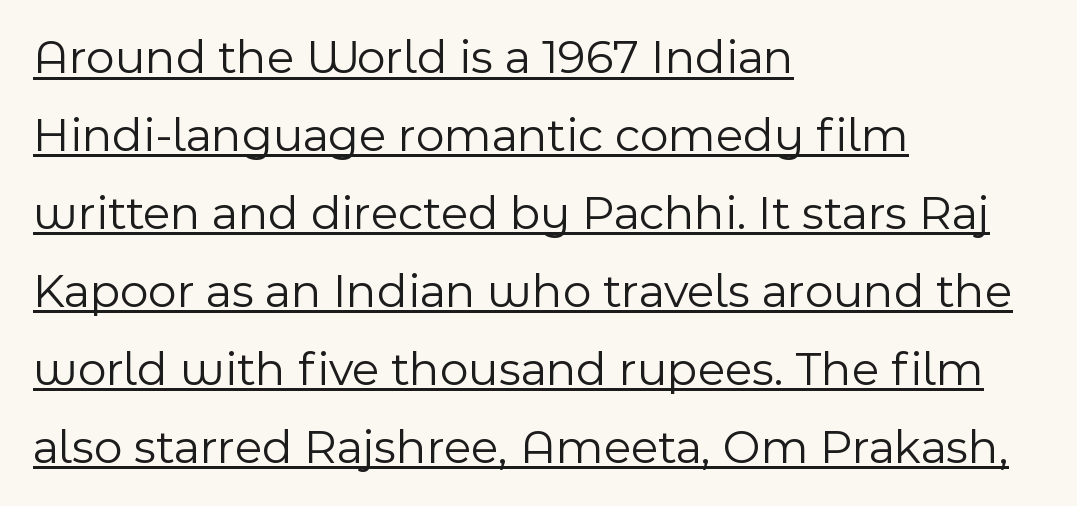
Vertically, the passage feels balanced, rows spaced as you'd expect. Vertical stems look standard width or narrower in stroke. If you drew a line through each stem, it would be perfectly vertical. This is sans-serif lettering, the kind often seen on screens and signage. These lines are rendered in a variable-pitch font. This sample uses plain, unmodified letter spacing.
